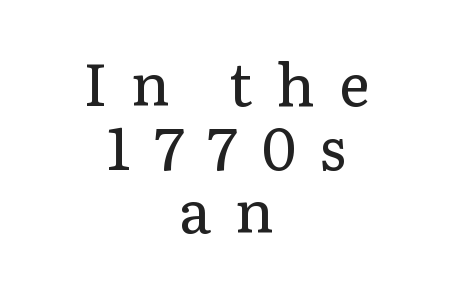
Q: Is the text bold? A: No.
Q: Is the text italic (slanted)? A: No, it is upright.
Q: Is the typeface a serif or a sans-serif typeface? A: Serif.
Q: Is the text underlined? A: No.
Q: How is the paragraph aligned? A: Centered.
Q: Is the spacing between letters normal or unusually wide? A: Unusually wide.
Q: Is the spacing between lines tight, normal or loose? A: Tight.
Q: Width (condensed, normal, or wide)? A: Normal.
Q: Stroke contrast? A: Low.
Q: x-height? A: Medium.
Q: Monospaced? A: No.
